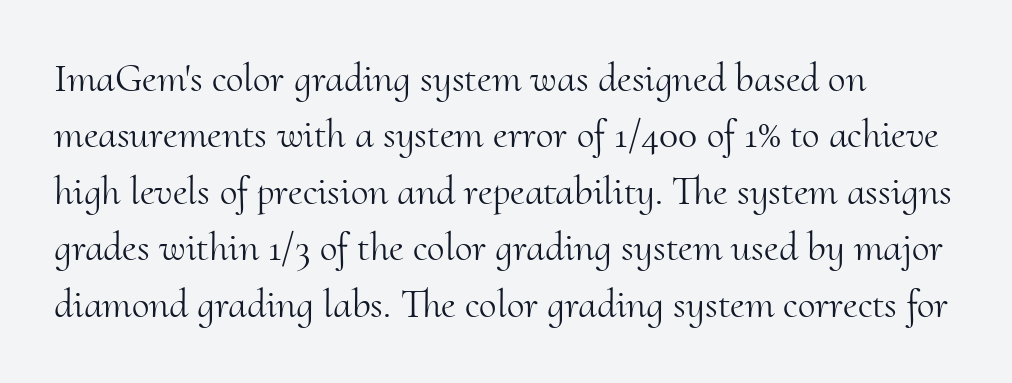
{"serif": "yes", "italic": "no", "bold": "no", "weight": "light", "width": "normal", "stroke_contrast": "medium", "x_height": "small", "monospaced": "no", "underline": "no", "align": "left", "line_spacing": "normal", "line_spacing_ratio": 1.41, "letter_spacing": "normal", "letter_spacing_em": 0.0, "glyph_px": 40}
